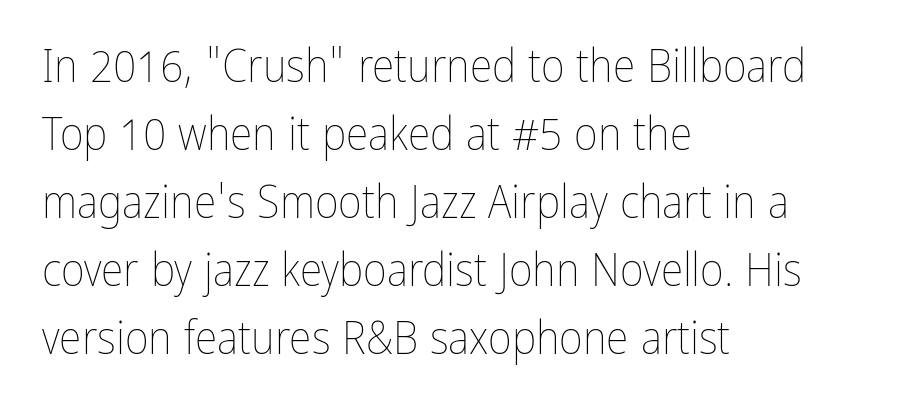
Q: Is the text bold? A: No.
Q: Is the text italic (slanted)? A: No, it is upright.
Q: Is the text underlined? A: No.
Q: How is the paragraph aligned? A: Left-aligned.
Q: Is the spacing between letters normal or unusually wide? A: Normal.
Q: Is the spacing between lines tight, normal or loose? A: Normal.
Q: Width (condensed, normal, or wide)? A: Condensed.
Q: Stroke contrast? A: Low.
Q: x-height? A: Medium.
Q: Monospaced? A: No.
